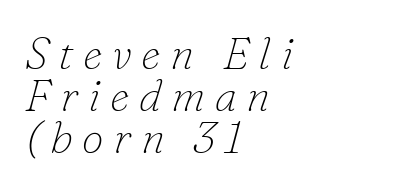
The image shows 44 px thin serif type, italic (leaning right); set left-aligned, tight line spacing (0.95x), unusually wide letter spacing (+0.22 em), not underlined; low stroke contrast and a small x-height.
